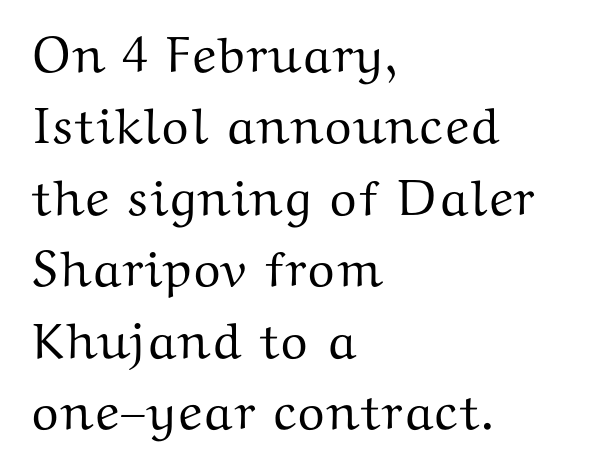
{"serif": "yes", "italic": "no", "width": "wide", "stroke_contrast": "medium", "x_height": "medium", "monospaced": "no", "underline": "no", "align": "left", "line_spacing": "normal", "line_spacing_ratio": 1.4, "letter_spacing": "normal", "letter_spacing_em": 0.0, "glyph_px": 51}
